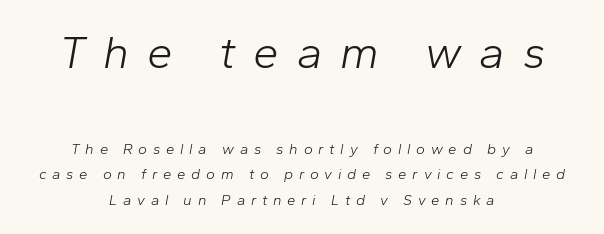
{"italic": "yes", "lean": "right", "slant_degrees": 10, "bold": "no", "weight": "light", "width": "normal", "stroke_contrast": "low", "x_height": "medium", "monospaced": "no", "underline": "no", "align": "center", "line_spacing": "normal", "line_spacing_ratio": 1.7, "letter_spacing": "wide", "letter_spacing_em": 0.38, "larger_block": "first", "size_ratio": 3.07, "glyph_px": 46}
